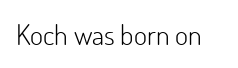
Unmarked baselines from the first word to the last. Posture: vertical. Look at the bottom of the vertical strokes: they stop flat, with no serifs. The font sits on the lighter half of the weight spectrum, regular included. This rendering leaves character spacing at its baseline value.
